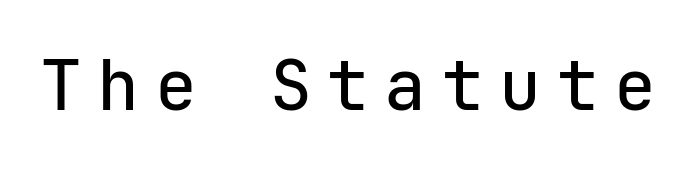
Q: Is the text italic (slanted)? A: No, it is upright.
Q: Is the typeface a serif or a sans-serif typeface? A: Sans-serif.
Q: Is the text underlined? A: No.
Q: Is the spacing between letters normal or unusually wide? A: Unusually wide.
Q: Width (condensed, normal, or wide)? A: Normal.
Q: Stroke contrast? A: Low.
Q: x-height? A: Medium.
Q: Monospaced? A: Yes.
